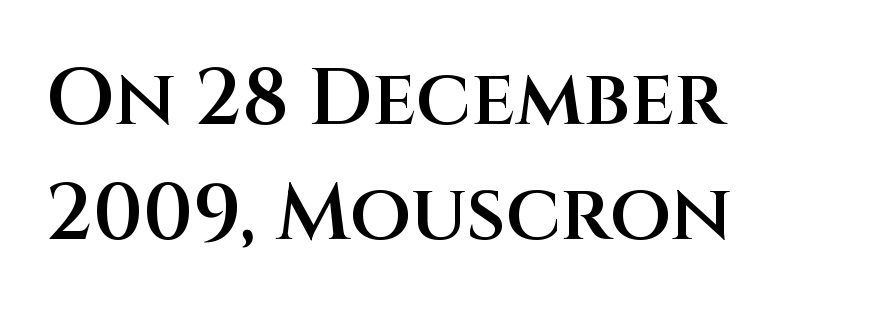
The image shows 79 px semibold sans-serif type, upright; set left-aligned, normal line spacing (1.46x), normal letter spacing, not underlined; medium stroke contrast and a large x-height.
